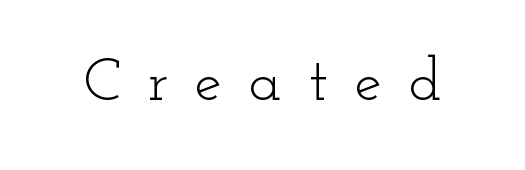
The space directly below the letters is spotless. Each stroke keeps to a modest, everyday thickness or less. This sample uses expanded letter spacing, leaving extra air between glyphs. You can tell from the footed stems that serif type was used. The passage shown is typed in a proportional face where columns would drift. Designer's note — italics off, roman on.
